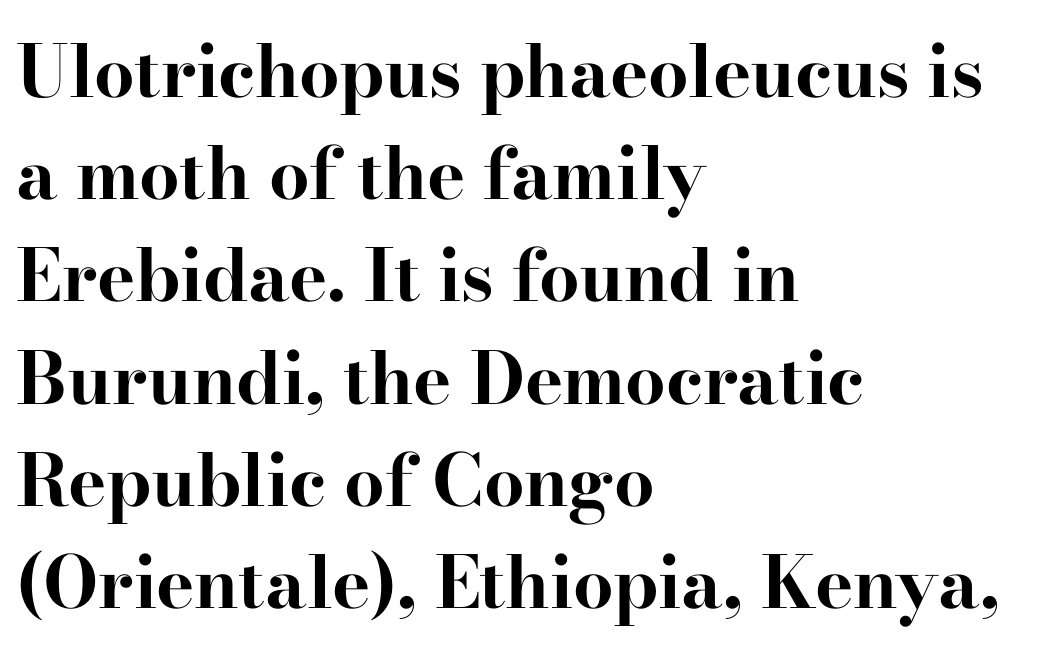
Q: Is the text bold? A: Yes.
Q: Is the text italic (slanted)? A: No, it is upright.
Q: Is the typeface a serif or a sans-serif typeface? A: Serif.
Q: Is the text underlined? A: No.
Q: How is the paragraph aligned? A: Left-aligned.
Q: Is the spacing between letters normal or unusually wide? A: Normal.
Q: Is the spacing between lines tight, normal or loose? A: Normal.
Q: Width (condensed, normal, or wide)? A: Wide.
Q: Stroke contrast? A: High.
Q: x-height? A: Small.
Q: Monospaced? A: No.
